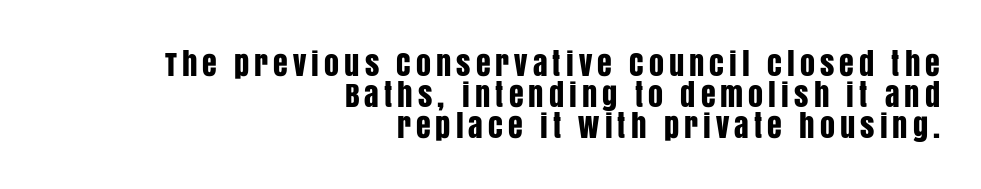
{"serif": "no", "italic": "no", "width": "condensed", "stroke_contrast": "low", "x_height": "large", "monospaced": "no", "underline": "no", "align": "right", "line_spacing": "tight", "line_spacing_ratio": 1.03, "glyph_px": 30}
